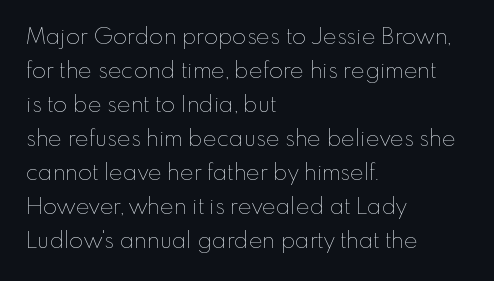
The type sits square on the baseline with zero lean. Stem width sits at or under what a default text font uses. Horizontally, the lines are justified to the leading edge only. This sample keeps an unexceptional amount of space between lines. The space beneath each line is pristine and unruled. There is no visible air inserted between adjacent glyphs.
